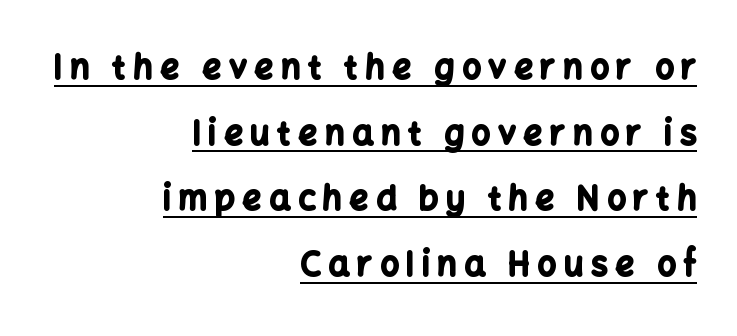
Q: Is the text bold? A: Yes.
Q: Is the text italic (slanted)? A: No, it is upright.
Q: Is the typeface a serif or a sans-serif typeface? A: Sans-serif.
Q: Is the text underlined? A: Yes.
Q: How is the paragraph aligned? A: Right-aligned.
Q: Is the spacing between letters normal or unusually wide? A: Unusually wide.
Q: Is the spacing between lines tight, normal or loose? A: Loose.
Q: Width (condensed, normal, or wide)? A: Normal.
Q: Stroke contrast? A: Low.
Q: x-height? A: Medium.
Q: Monospaced? A: No.
